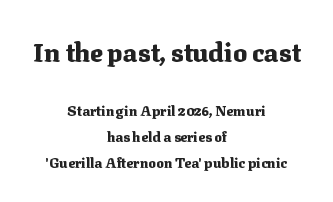
Q: Is the text bold? A: Yes.
Q: Is the text italic (slanted)? A: No, it is upright.
Q: Is the text underlined? A: No.
Q: How is the paragraph aligned? A: Centered.
Q: Is the spacing between letters normal or unusually wide? A: Normal.
Q: Which block of text is set in a larger size, the first (top) or the second (bottom)? A: The first (top) one.
